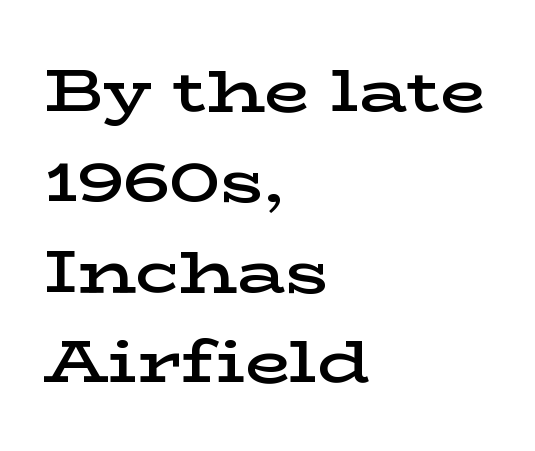
Q: Is the text bold? A: Semi-bold.
Q: Is the text italic (slanted)? A: No, it is upright.
Q: Is the typeface a serif or a sans-serif typeface? A: Serif.
Q: Is the text underlined? A: No.
Q: How is the paragraph aligned? A: Left-aligned.
Q: Is the spacing between letters normal or unusually wide? A: Normal.
Q: Is the spacing between lines tight, normal or loose? A: Normal.
Q: Width (condensed, normal, or wide)? A: Wide.
Q: Stroke contrast? A: Low.
Q: x-height? A: Medium.
Q: Monospaced? A: No.
